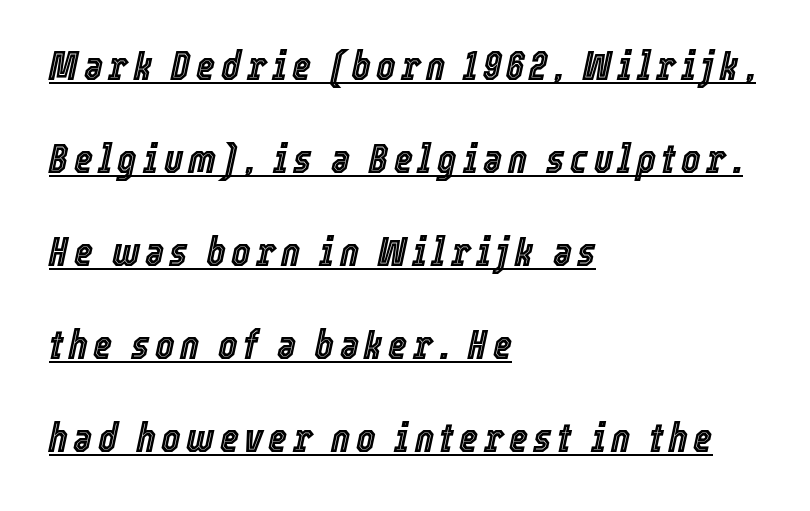
{"italic": "yes", "lean": "right", "slant_degrees": 12, "width": "condensed", "x_height": "medium", "monospaced": "no", "underline": "yes", "align": "left", "line_spacing": "loose", "line_spacing_ratio": 2.27, "glyph_px": 41}
